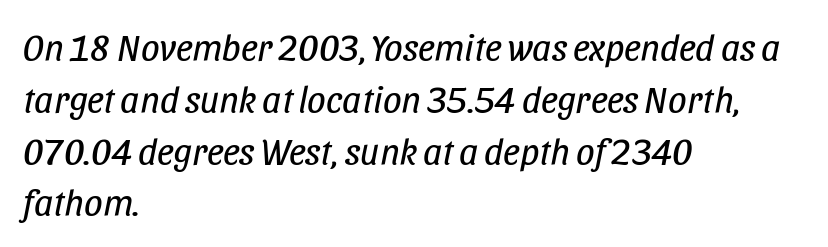
Q: Is the text bold? A: No.
Q: Is the text italic (slanted)? A: Yes, it leans right by about 11 degrees.
Q: Is the text underlined? A: No.
Q: How is the paragraph aligned? A: Left-aligned.
Q: Is the spacing between letters normal or unusually wide? A: Normal.
Q: Is the spacing between lines tight, normal or loose? A: Normal.
Q: Width (condensed, normal, or wide)? A: Condensed.
Q: Stroke contrast? A: Low.
Q: x-height? A: Large.
Q: Monospaced? A: No.
